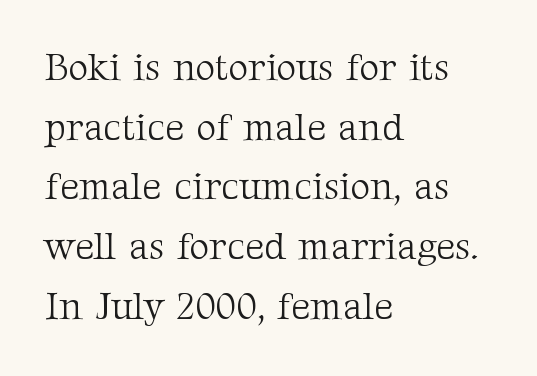
The image shows 38 px light serif type, upright; set left-aligned, normal line spacing (1.57x), normal letter spacing, not underlined; medium stroke contrast and a medium x-height.
